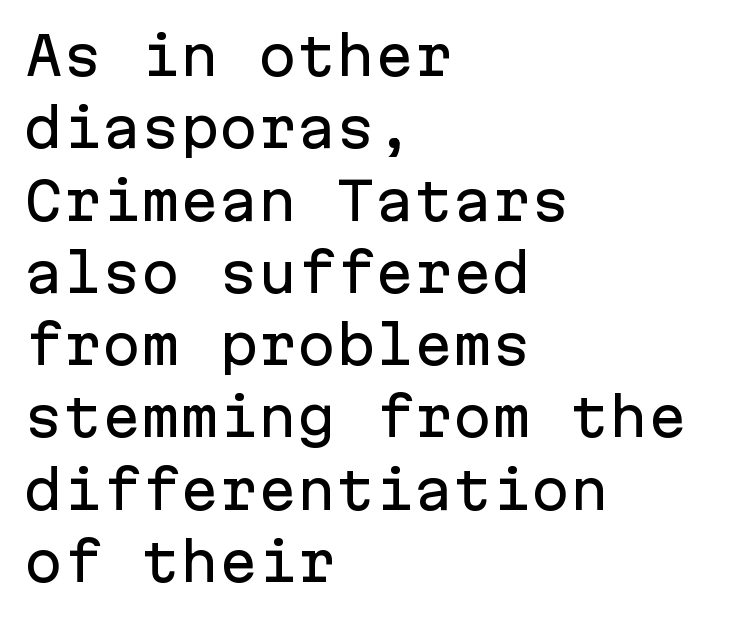
Q: Is the text italic (slanted)? A: No, it is upright.
Q: Is the typeface a serif or a sans-serif typeface? A: Sans-serif.
Q: Is the text underlined? A: No.
Q: How is the paragraph aligned? A: Left-aligned.
Q: Is the spacing between letters normal or unusually wide? A: Normal.
Q: Is the spacing between lines tight, normal or loose? A: Normal.
Q: Width (condensed, normal, or wide)? A: Normal.
Q: Stroke contrast? A: Low.
Q: x-height? A: Medium.
Q: Monospaced? A: Yes.
